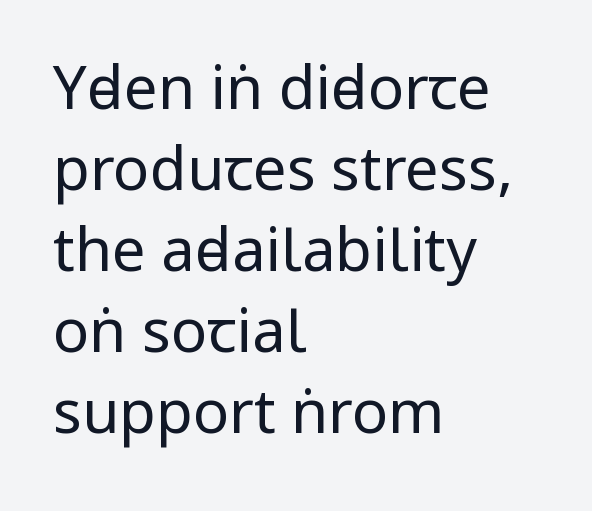
{"serif": "no", "italic": "no", "bold": "no", "weight": "regular", "width": "condensed", "stroke_contrast": "low", "x_height": "large", "monospaced": "no", "underline": "no", "align": "left", "line_spacing": "normal", "line_spacing_ratio": 1.35, "letter_spacing": "normal", "letter_spacing_em": 0.0, "glyph_px": 60}
